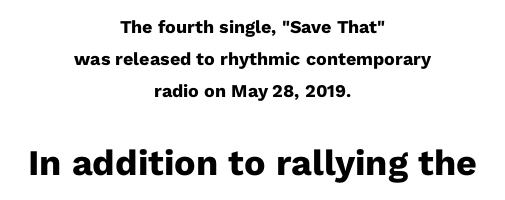
{"serif": "no", "italic": "no", "bold": "yes", "weight": "heavy", "width": "normal", "stroke_contrast": "low", "x_height": "medium", "monospaced": "no", "underline": "no", "align": "center", "line_spacing_ratio": 1.78, "letter_spacing": "normal", "letter_spacing_em": 0.0, "larger_block": "second", "size_ratio": 2.0, "glyph_px": 36}
